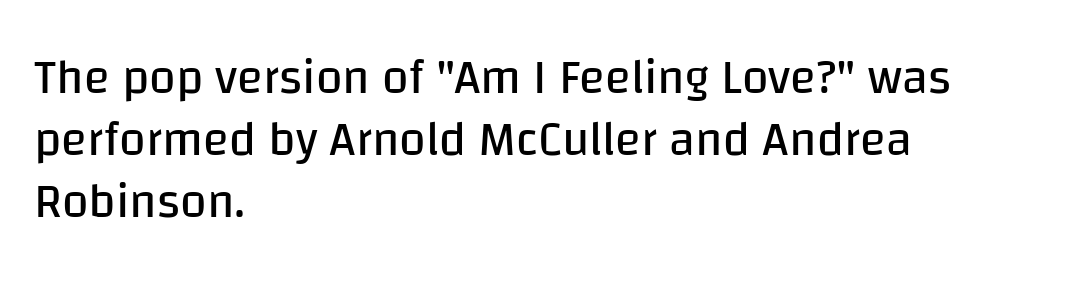
{"serif": "no", "italic": "no", "bold": "no", "weight": "regular", "width": "normal", "stroke_contrast": "low", "x_height": "large", "monospaced": "no", "underline": "no", "align": "left", "line_spacing": "normal", "line_spacing_ratio": 1.29, "letter_spacing": "normal", "letter_spacing_em": 0.0, "glyph_px": 48}
